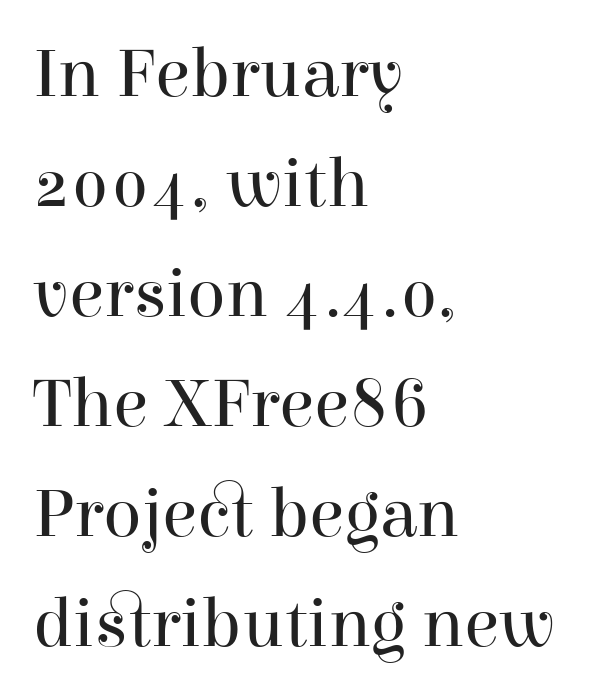
{"serif": "yes", "italic": "no", "bold": "no", "weight": "regular", "width": "normal", "stroke_contrast": "high", "x_height": "medium", "monospaced": "no", "underline": "no", "align": "left", "line_spacing": "normal", "line_spacing_ratio": 1.55, "letter_spacing": "normal", "letter_spacing_em": 0.0, "glyph_px": 71}
